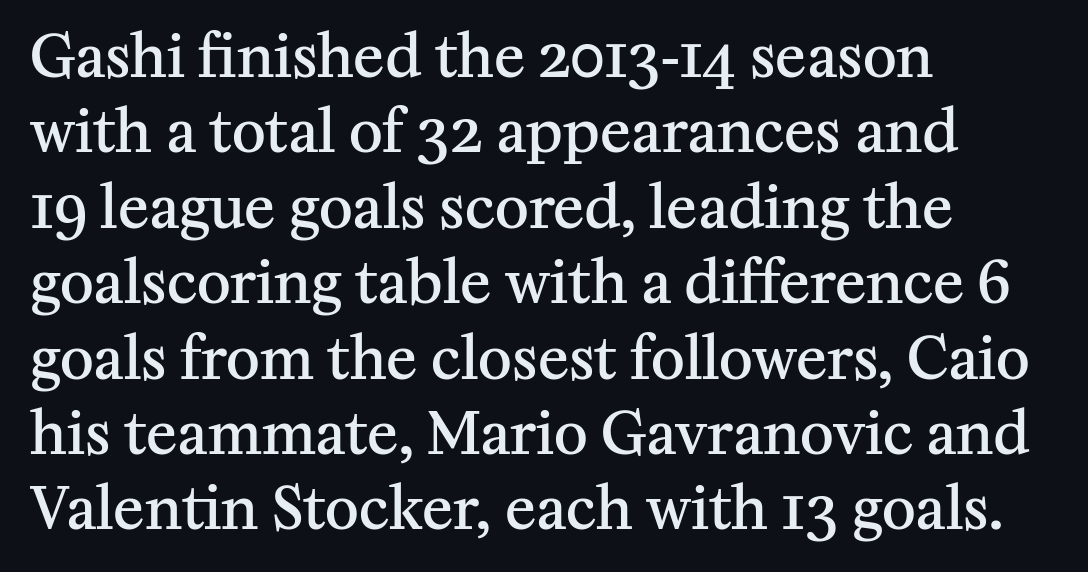
{"serif": "yes", "italic": "no", "bold": "semi", "weight": "semibold", "width": "normal", "stroke_contrast": "medium", "x_height": "medium", "monospaced": "no", "underline": "no", "align": "left", "line_spacing": "normal", "line_spacing_ratio": 1.3, "letter_spacing": "normal", "letter_spacing_em": 0.0, "glyph_px": 58}
